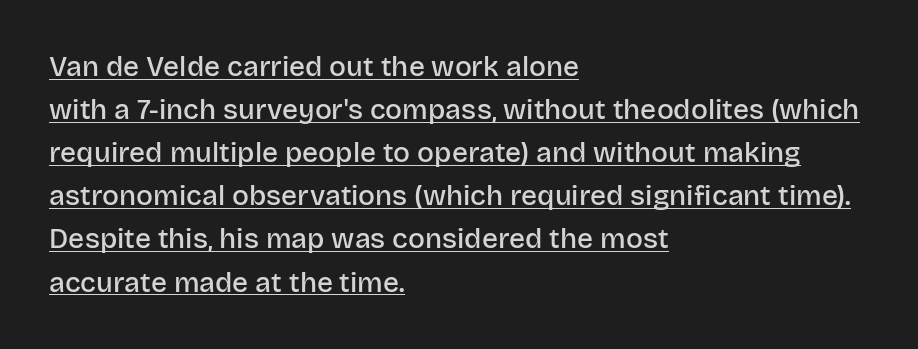
The image shows 28 px semibold sans-serif type, upright; set left-aligned, normal line spacing (1.54x), normal letter spacing, underlined; low stroke contrast and a large x-height.
